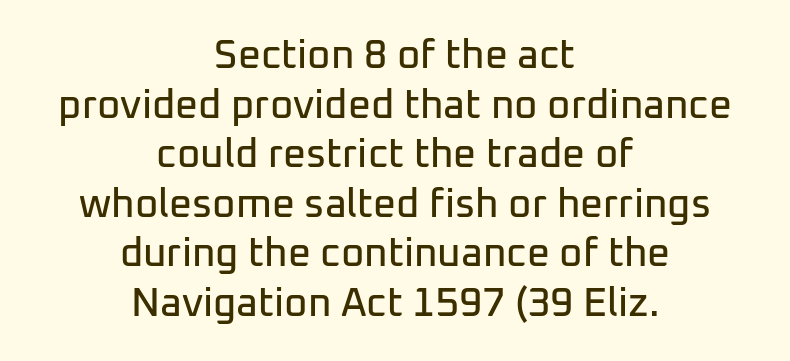
{"serif": "no", "italic": "no", "width": "normal", "stroke_contrast": "low", "x_height": "medium", "monospaced": "no", "underline": "no", "align": "center", "line_spacing_ratio": 1.24, "letter_spacing": "normal", "letter_spacing_em": 0.0, "glyph_px": 40}
